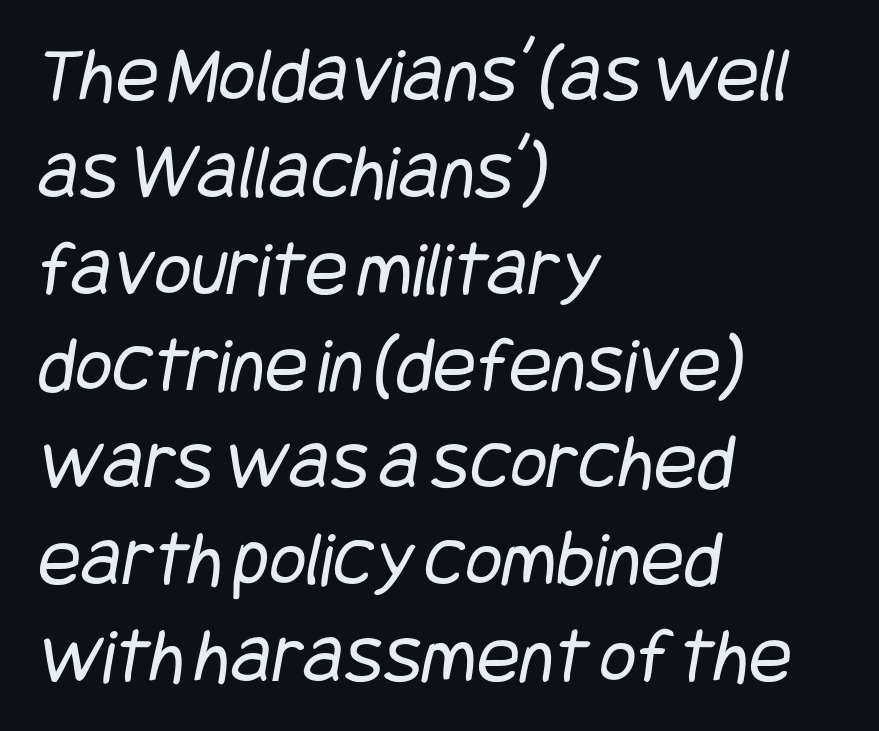
The image shows 80 px regular-weight, condensed sans-serif type; set left-aligned, line spacing 1.21x, normal letter spacing, not underlined; low stroke contrast and a large x-height.
